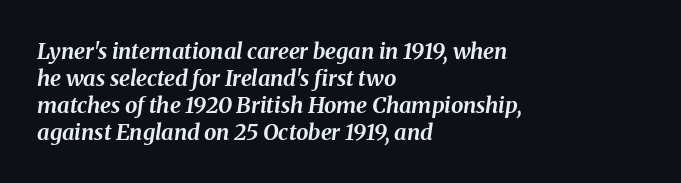
The passage shown leans; its letterforms are oblique. The paragraph shown leans on its left margin. Heft: maximum for text — a bold. The horizontal fit of the characters is conventional and even. The space directly below the letters is spotless.
